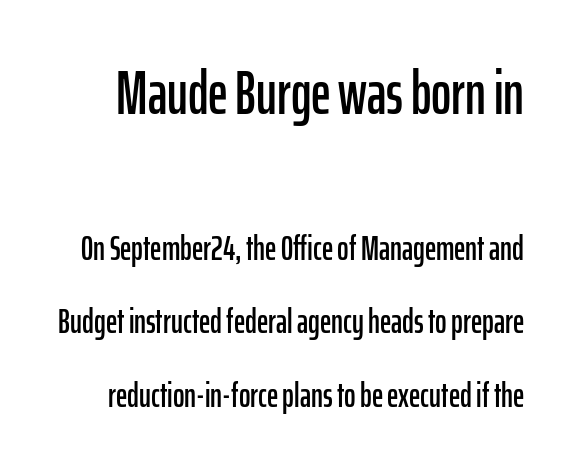
The area under the type is left untouched. You could call the tracking neutral — neither tight nor loose. You get the large type first, then a drop to smaller type. Posture: upright roman. The glyphs in this specimen are sans serif.
